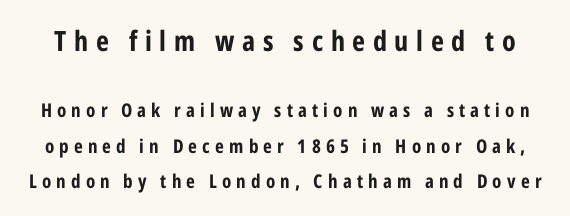
The image shows 28 px bold, condensed sans-serif type, upright; set line spacing 1.88x, unusually wide letter spacing (+0.27 em), not underlined; the first (top) block is 1.47x larger; low stroke contrast and a medium x-height.
